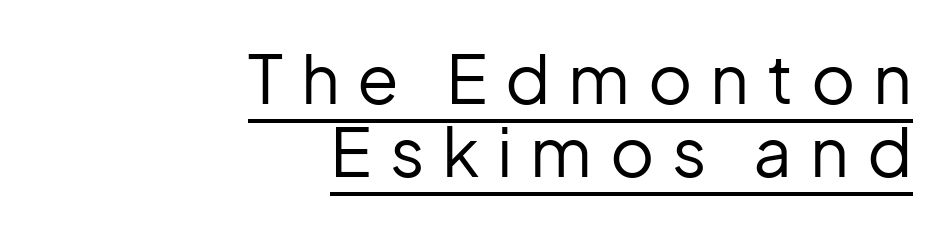
{"serif": "no", "italic": "no", "bold": "no", "weight": "regular", "width": "normal", "stroke_contrast": "low", "x_height": "medium", "monospaced": "no", "underline": "yes", "align": "right", "line_spacing": "tight", "line_spacing_ratio": 1.07, "letter_spacing": "wide", "letter_spacing_em": 0.26, "glyph_px": 68}
